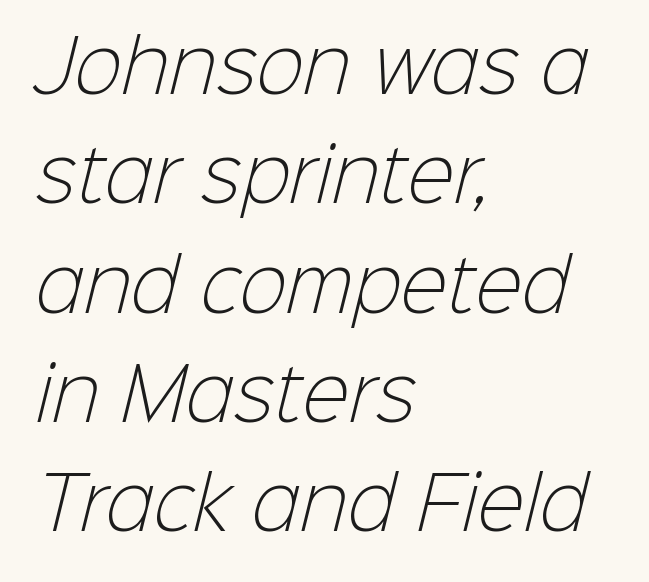
The image shows 71 px light sans-serif type; set left-aligned, normal line spacing (1.54x), normal letter spacing, not underlined; low stroke contrast and a medium x-height.
